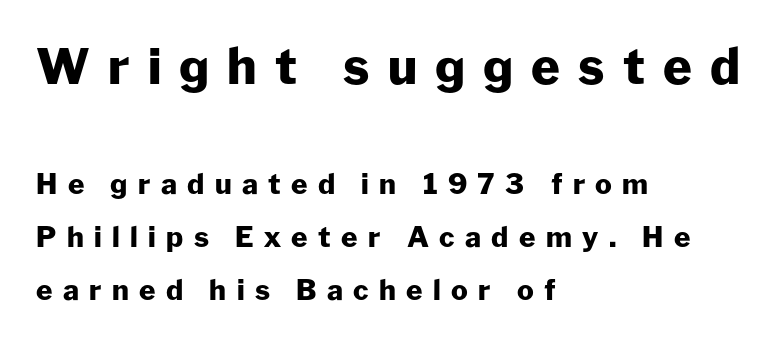
The image shows 49 px heavy sans-serif type, upright; set left-aligned, line spacing 1.88x, unusually wide letter spacing (+0.37 em), not underlined; the first (top) block is 1.75x larger; low stroke contrast and a medium x-height.
